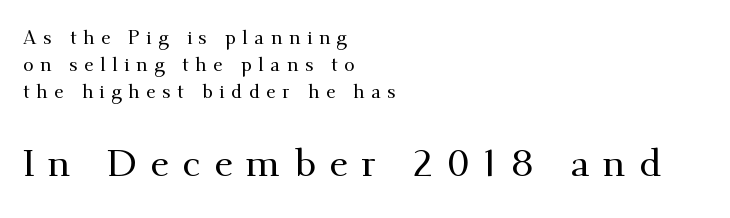
Q: Is the text italic (slanted)? A: No, it is upright.
Q: Is the typeface a serif or a sans-serif typeface? A: Serif.
Q: Is the text underlined? A: No.
Q: How is the paragraph aligned? A: Left-aligned.
Q: Is the spacing between letters normal or unusually wide? A: Unusually wide.
Q: Is the spacing between lines tight, normal or loose? A: Normal.
Q: Which block of text is set in a larger size, the first (top) or the second (bottom)? A: The second (bottom) one.
Q: Width (condensed, normal, or wide)? A: Normal.
Q: Stroke contrast? A: Medium.
Q: x-height? A: Small.
Q: Monospaced? A: No.
